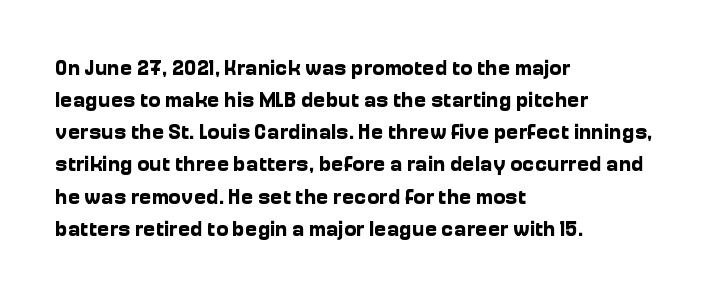
Q: Is the text bold? A: Yes.
Q: Is the text italic (slanted)? A: No, it is upright.
Q: Is the text underlined? A: No.
Q: How is the paragraph aligned? A: Left-aligned.
Q: Is the spacing between letters normal or unusually wide? A: Normal.
Q: Is the spacing between lines tight, normal or loose? A: Normal.
